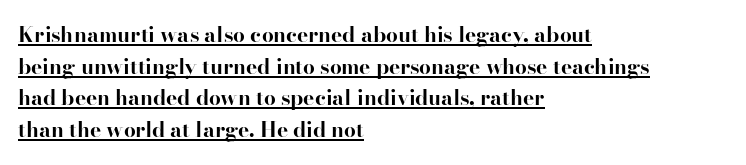
{"italic": "no", "bold": "yes", "underline": "yes", "align": "left", "line_spacing": "normal", "line_spacing_ratio": 1.51, "letter_spacing": "normal", "letter_spacing_em": 0.0, "glyph_px": 21}
